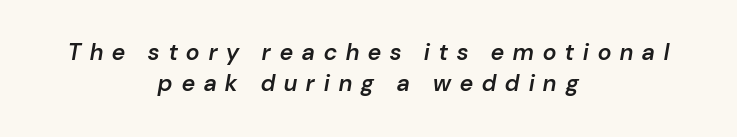
{"italic": "yes", "lean": "right", "slant_degrees": 10, "bold": "semi", "underline": "no", "align": "center", "line_spacing": "normal", "line_spacing_ratio": 1.35, "letter_spacing": "wide", "letter_spacing_em": 0.4, "glyph_px": 23}
